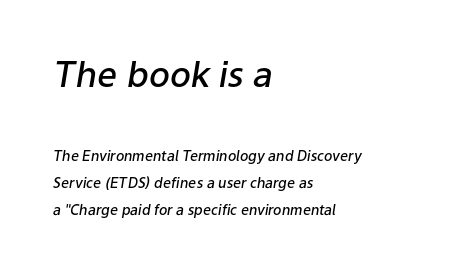
{"italic": "yes", "lean": "right", "slant_degrees": 9, "bold": "semi", "weight": "semibold", "width": "normal", "stroke_contrast": "low", "x_height": "medium", "monospaced": "no", "underline": "no", "align": "left", "line_spacing": "loose", "line_spacing_ratio": 1.9, "letter_spacing": "normal", "letter_spacing_em": 0.0, "larger_block": "first", "size_ratio": 2.5, "glyph_px": 35}
